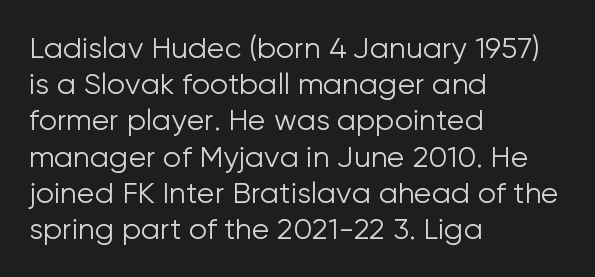
The space beneath each line is pristine and unruled. Between one letter and the next there's only the usual sliver of space. Casual observation: everything's shoved over to the left. Each new line begins a customary step beneath the previous one.
